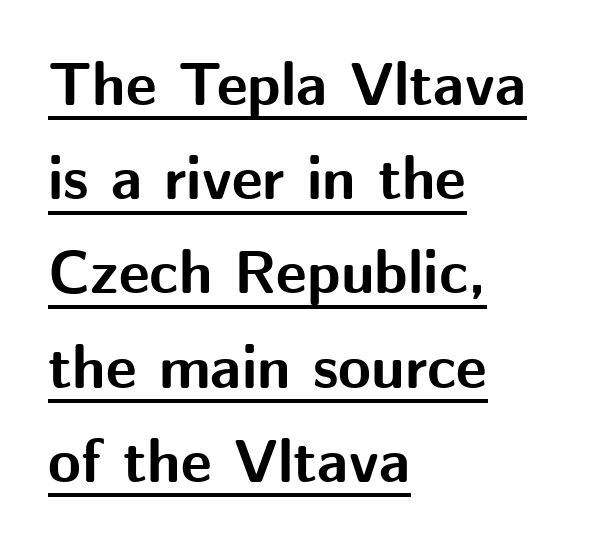
The image shows 60 px bold sans-serif type, upright; set left-aligned, normal line spacing (1.57x), normal letter spacing, underlined; medium stroke contrast and a medium x-height.
